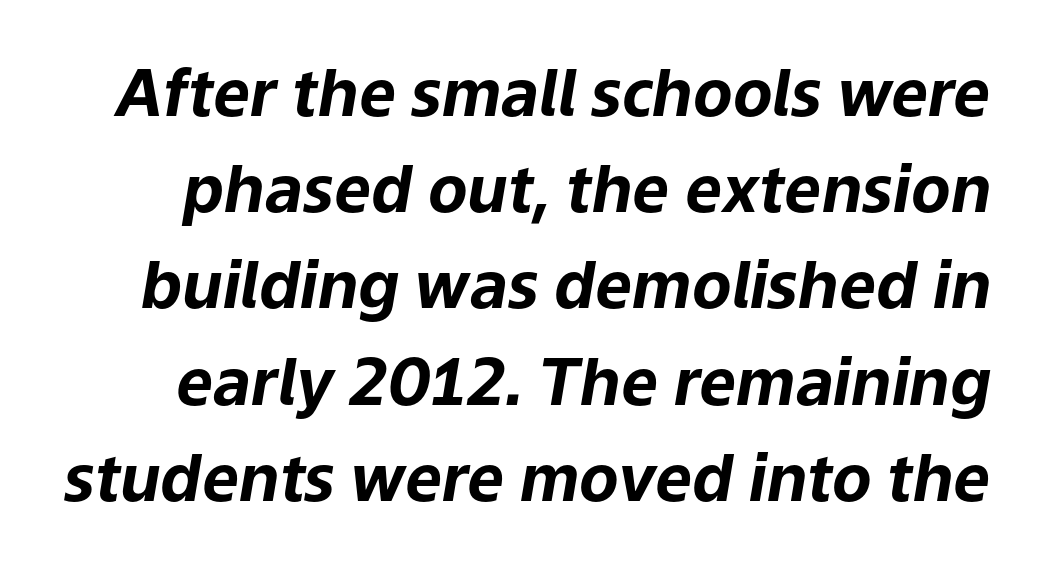
The image shows 65 px bold type, italic (leaning right); set normal line spacing (1.48x), normal letter spacing, not underlined; low stroke contrast and a medium x-height.
